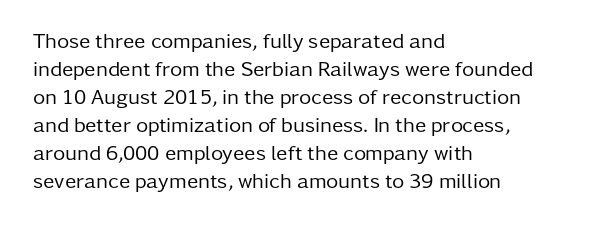
Q: Is the text bold? A: No.
Q: Is the text italic (slanted)? A: No, it is upright.
Q: Is the text underlined? A: No.
Q: How is the paragraph aligned? A: Left-aligned.
Q: Is the spacing between letters normal or unusually wide? A: Normal.
Q: Is the spacing between lines tight, normal or loose? A: Normal.
